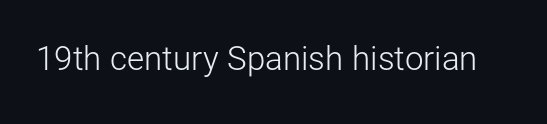
{"serif": "no", "italic": "no", "bold": "no", "weight": "light", "width": "normal", "stroke_contrast": "low", "x_height": "medium", "monospaced": "no", "underline": "no", "letter_spacing": "normal", "letter_spacing_em": 0.0, "glyph_px": 33}
